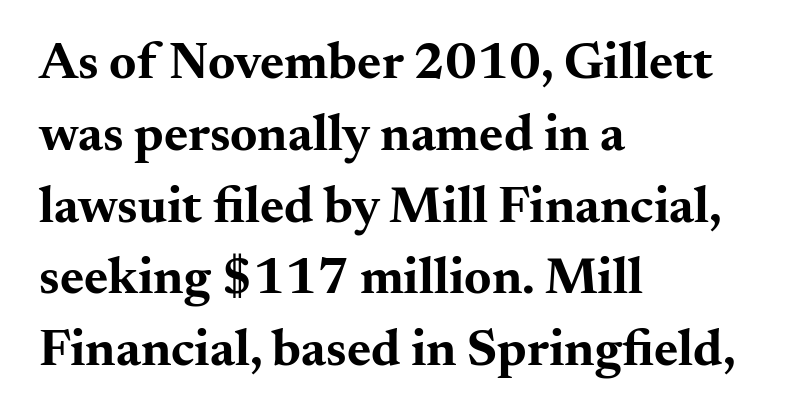
Letter spacing: default. The leading is moderate, giving the passage an even texture. The specimen omits any rule beneath the text block's lines. The typography opts for an upright posture over an oblique one. Every row of glyphs begins at an identical x-position on the left.
